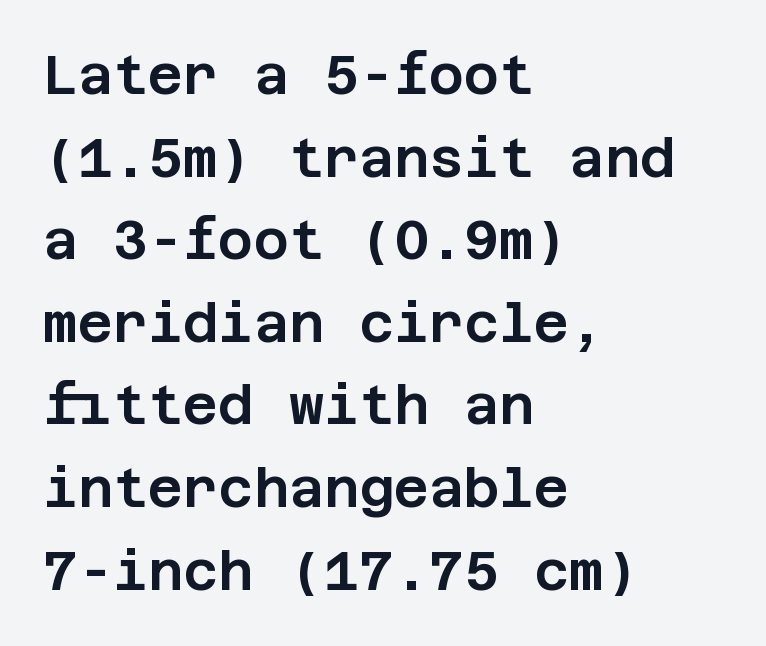
Grotesque or geometric, the face here clearly has no serifs. Descender tails drop into unmarked territory. Students, note that the glyphs here touch the page at normal intervals. What's the leading like? Ordinary, nothing unusual. The specimen reads as upright at a glance. Compared with a centered layout, this one pins lines to the left instead.
